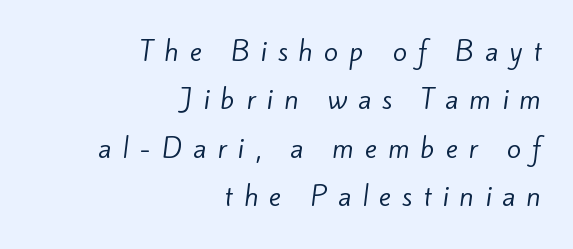
Q: Is the text bold? A: No.
Q: Is the text underlined? A: No.
Q: How is the paragraph aligned? A: Right-aligned.
Q: Is the spacing between letters normal or unusually wide? A: Unusually wide.
